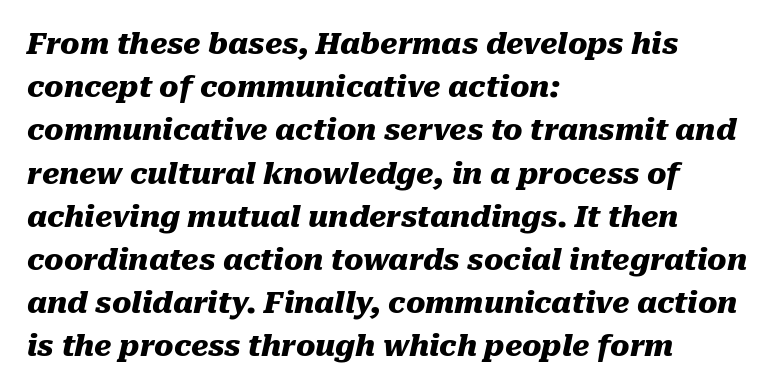
Q: Is the text bold? A: Yes.
Q: Is the text italic (slanted)? A: Yes, it leans right by about 10 degrees.
Q: Is the text underlined? A: No.
Q: How is the paragraph aligned? A: Left-aligned.
Q: Is the spacing between letters normal or unusually wide? A: Normal.
Q: Is the spacing between lines tight, normal or loose? A: Normal.
Q: Width (condensed, normal, or wide)? A: Normal.
Q: Stroke contrast? A: Medium.
Q: x-height? A: Medium.
Q: Monospaced? A: No.
